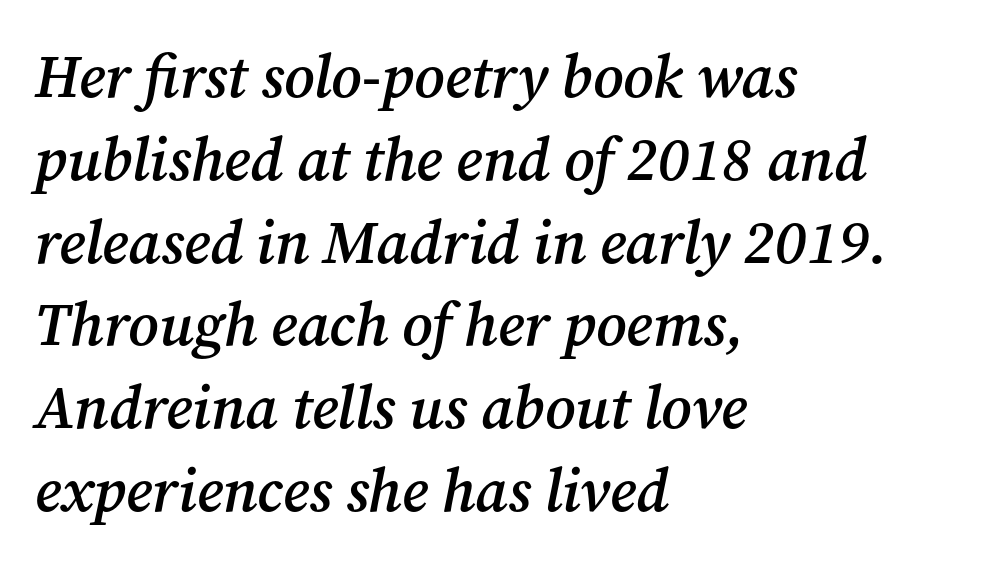
{"serif": "yes", "italic": "yes", "lean": "right", "slant_degrees": 12, "bold": "semi", "weight": "semibold", "width": "normal", "stroke_contrast": "medium", "x_height": "medium", "monospaced": "no", "underline": "no", "align": "left", "line_spacing": "normal", "line_spacing_ratio": 1.38, "letter_spacing": "normal", "letter_spacing_em": 0.0, "glyph_px": 60}
